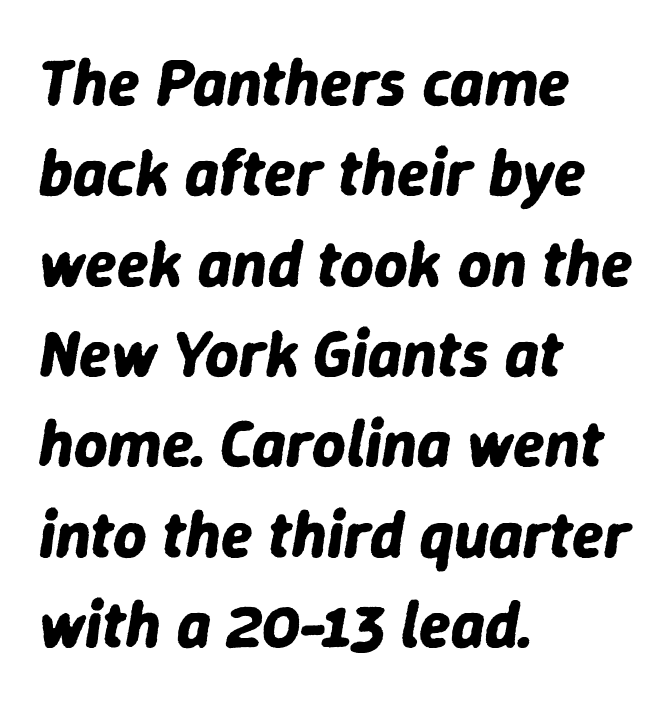
Q: Is the text bold? A: Yes.
Q: Is the text italic (slanted)? A: Yes, it leans right by about 9 degrees.
Q: Is the text underlined? A: No.
Q: How is the paragraph aligned? A: Left-aligned.
Q: Is the spacing between letters normal or unusually wide? A: Normal.
Q: Is the spacing between lines tight, normal or loose? A: Normal.
Q: Width (condensed, normal, or wide)? A: Normal.
Q: Stroke contrast? A: Low.
Q: x-height? A: Medium.
Q: Monospaced? A: No.
